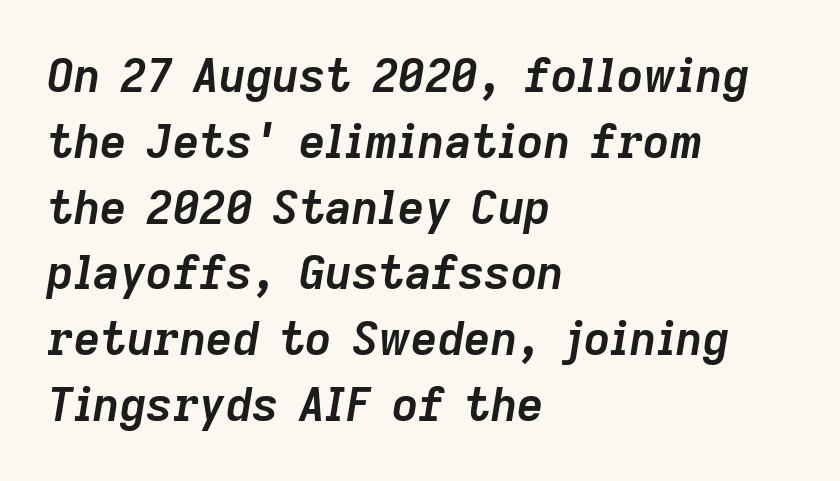
Q: Is the text bold? A: Yes.
Q: Is the text italic (slanted)? A: Yes, it leans right by about 9 degrees.
Q: Is the text underlined? A: No.
Q: How is the paragraph aligned? A: Left-aligned.
Q: Is the spacing between letters normal or unusually wide? A: Normal.
Q: Is the spacing between lines tight, normal or loose? A: Normal.
Q: Width (condensed, normal, or wide)? A: Normal.
Q: Stroke contrast? A: Low.
Q: x-height? A: Medium.
Q: Monospaced? A: No.
